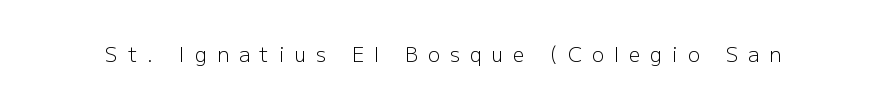
This rendering widens character spacing well past its baseline value. A roman cut, with each character standing at attention. Underline: absent. Unbolded letterforms with no extra heft.
